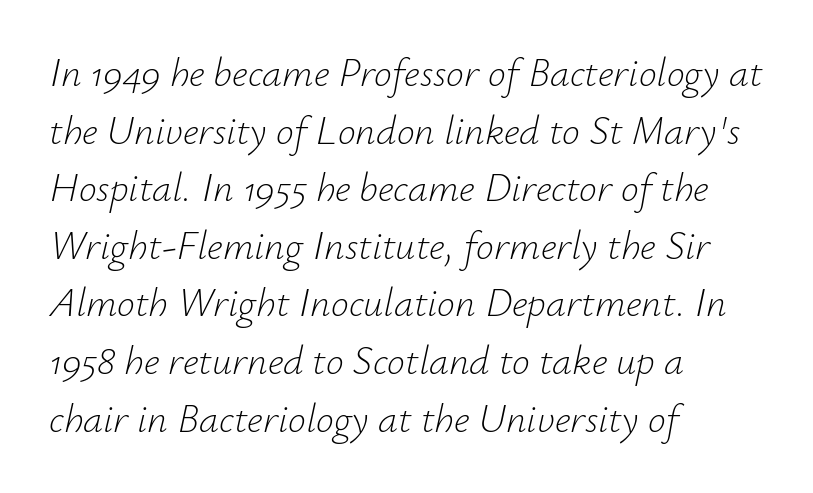
The image shows 40 px light type, italic (leaning right); set left-aligned, normal line spacing (1.44x), normal letter spacing, not underlined; low stroke contrast and a small x-height.
